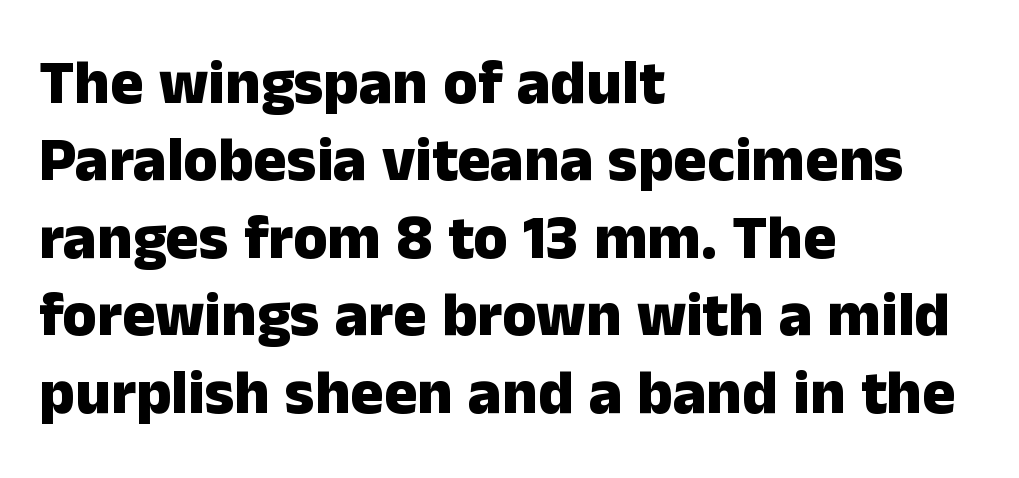
The image shows 62 px heavy sans-serif type, upright; set left-aligned, normal line spacing (1.25x), normal letter spacing, not underlined; low stroke contrast and a medium x-height.
